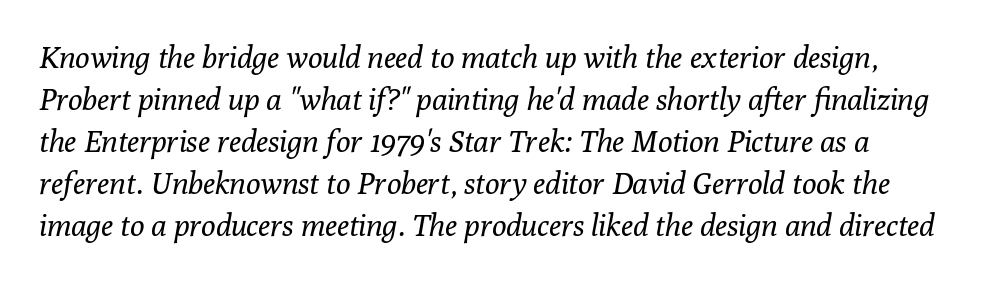
The image shows 30 px regular-weight serif type, italic (leaning right); set left-aligned, normal line spacing (1.4x), normal letter spacing, not underlined; low stroke contrast and a medium x-height.
